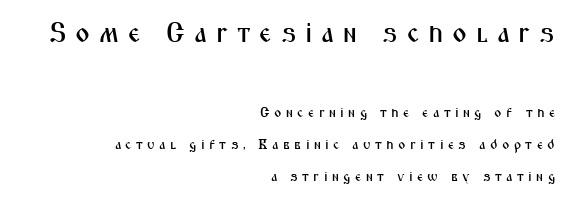
{"serif": "no", "italic": "no", "width": "condensed", "stroke_contrast": "medium", "x_height": "medium", "monospaced": "no", "underline": "no", "align": "right", "line_spacing": "loose", "line_spacing_ratio": 2.27, "letter_spacing": "wide", "letter_spacing_em": 0.31, "larger_block": "first", "size_ratio": 2.0, "glyph_px": 28}
